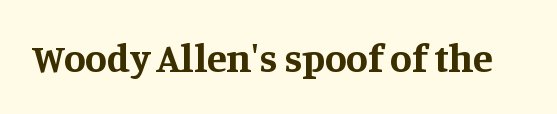
Default kerning and tracking; the words read as compact shapes. The passage shown is typed in a proportional face where columns would drift. Bare-footed words on every line. Is the type bold? Yes — the strokes are clearly thick and heavy. Unlike italic type, these characters show no tilt at all.
